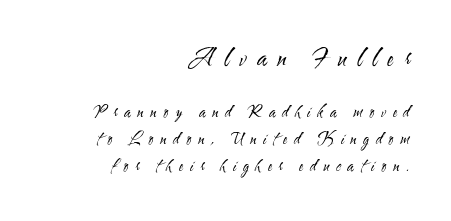
The image shows 24 px text type; set right-aligned, normal line spacing (1.67x), unusually wide letter spacing (+0.43 em), not underlined; the first (top) block is 1.5x larger.
